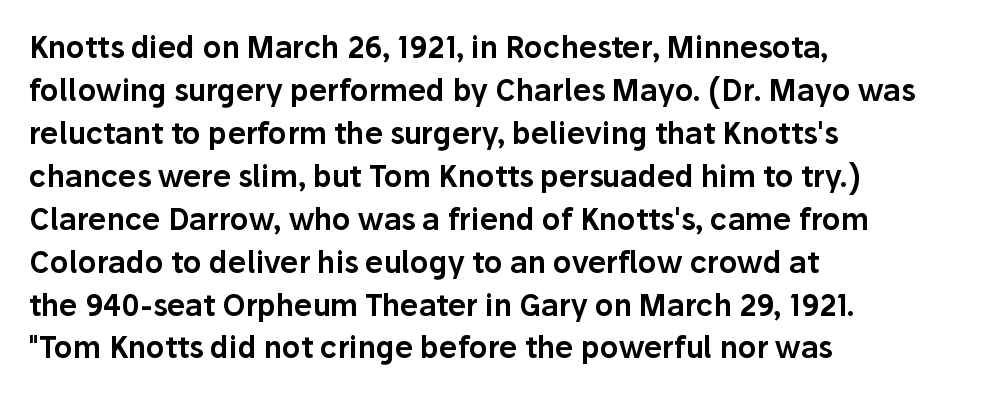
{"serif": "no", "italic": "no", "width": "normal", "stroke_contrast": "low", "x_height": "medium", "monospaced": "no", "underline": "no", "align": "left", "line_spacing": "normal", "line_spacing_ratio": 1.48, "letter_spacing": "normal", "letter_spacing_em": 0.0, "glyph_px": 29}
